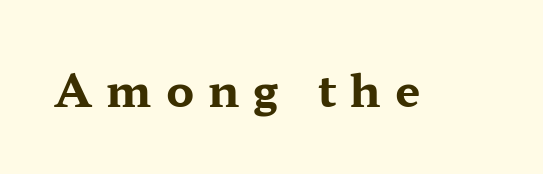
Q: Is the text bold? A: Yes.
Q: Is the text italic (slanted)? A: No, it is upright.
Q: Is the typeface a serif or a sans-serif typeface? A: Serif.
Q: Is the text underlined? A: No.
Q: Is the spacing between letters normal or unusually wide? A: Unusually wide.
Q: Width (condensed, normal, or wide)? A: Wide.
Q: Stroke contrast? A: Medium.
Q: x-height? A: Medium.
Q: Monospaced? A: No.
